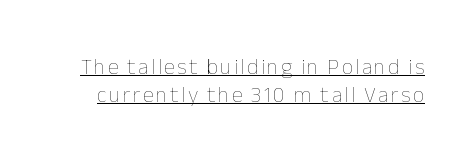
{"italic": "no", "bold": "no", "underline": "yes", "line_spacing": "normal", "line_spacing_ratio": 1.26, "glyph_px": 22}
